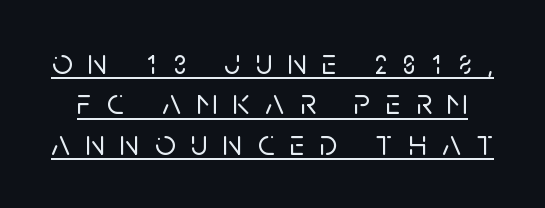
The image shows 36 px sans-serif type, upright; set tight line spacing (1.12x), unusually wide letter spacing (+0.43 em), underlined; low stroke contrast and a large x-height.
